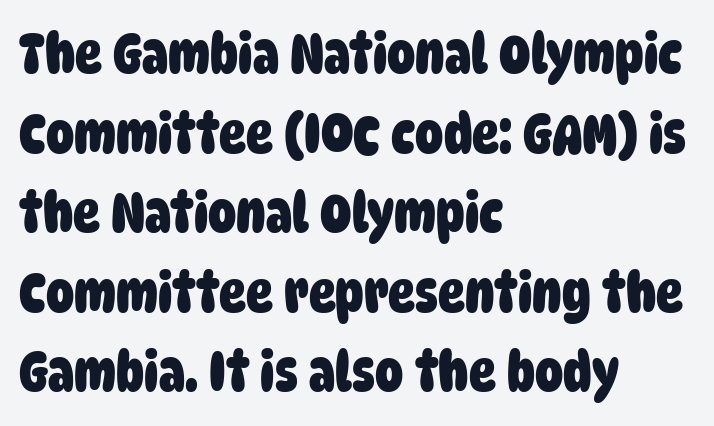
{"serif": "no", "bold": "yes", "weight": "heavy", "width": "condensed", "stroke_contrast": "low", "x_height": "large", "monospaced": "no", "underline": "no", "align": "left", "line_spacing": "normal", "line_spacing_ratio": 1.42, "letter_spacing": "normal", "letter_spacing_em": 0.0, "glyph_px": 56}
